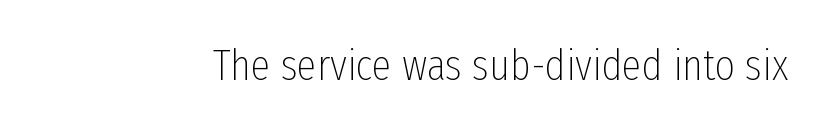
Varying glyph widths throughout — classic text-font behaviour. The space beneath each line is pristine and unruled. This is not heavy type; no bold has been used. The letterforms sit shoulder to shoulder at normal distance. The glyphs in this specimen are sans serif.
